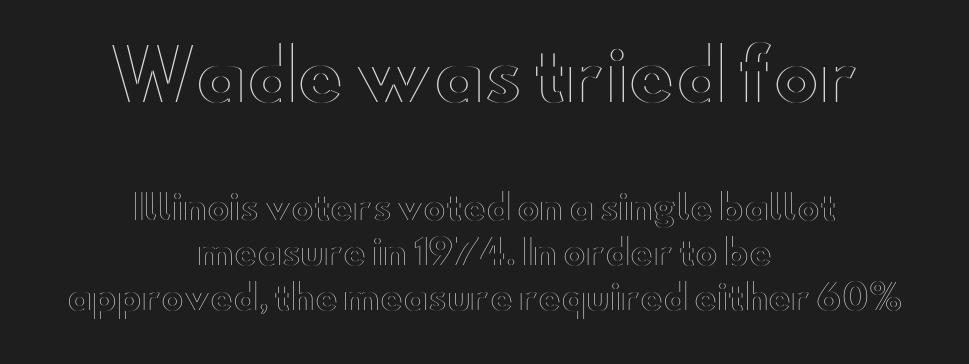
The image shows 69 px wide type, upright; set centered, normal line spacing (1.32x), normal letter spacing, not underlined; the first (top) block is 2.03x larger; a small x-height.
